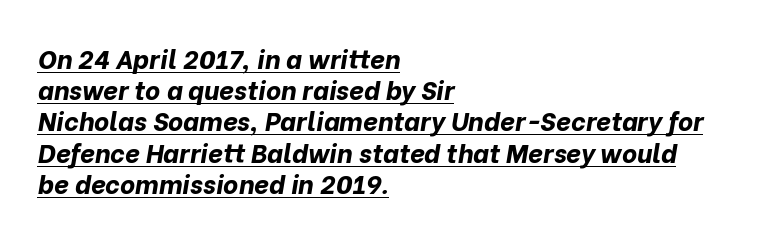
Somebody hit Ctrl+U on this one — the words are underlined. This sample uses plain, unmodified letter spacing. The paragraph has a hard left edge and a soft right edge. Designer's note — italics engaged. You'd pick this weight for a headline — it's a proper bold.
